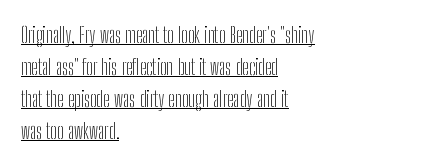
The image shows 22 px text type, upright; set left-aligned, normal line spacing (1.45x), normal letter spacing, underlined.
